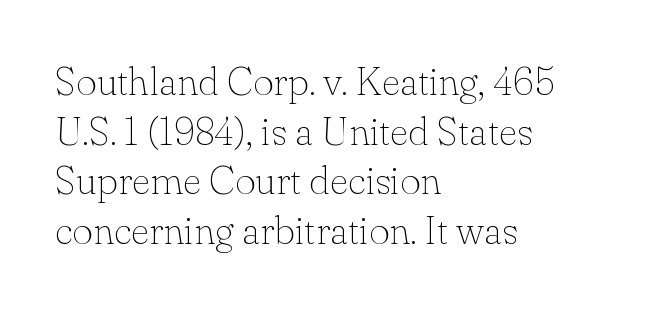
The image shows 40 px thin serif type, upright; set left-aligned, line spacing 1.24x, normal letter spacing, not underlined; low stroke contrast and a small x-height.
